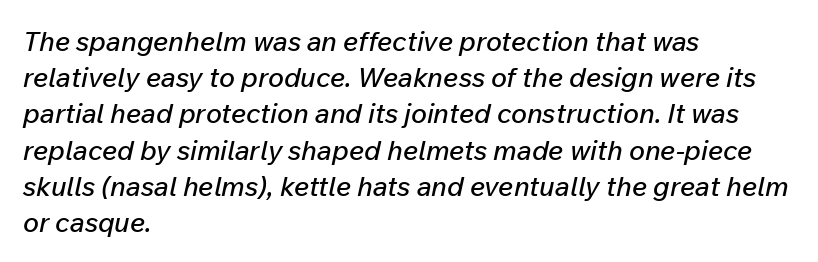
Q: Is the text italic (slanted)? A: Yes, it leans right by about 12 degrees.
Q: Is the text underlined? A: No.
Q: How is the paragraph aligned? A: Left-aligned.
Q: Is the spacing between letters normal or unusually wide? A: Normal.
Q: Is the spacing between lines tight, normal or loose? A: Normal.
